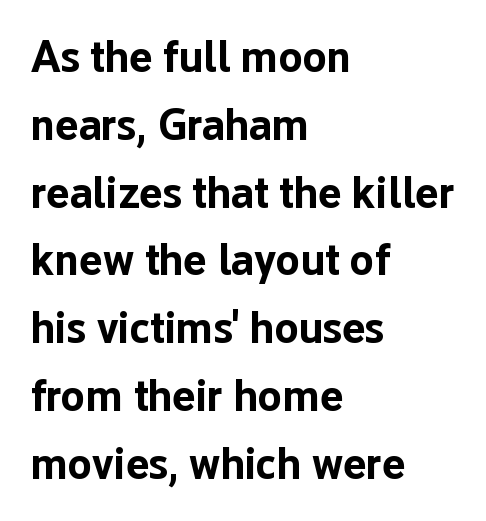
{"serif": "no", "italic": "no", "bold": "yes", "weight": "bold", "width": "normal", "stroke_contrast": "low", "x_height": "medium", "monospaced": "no", "underline": "no", "align": "left", "line_spacing": "normal", "line_spacing_ratio": 1.54, "letter_spacing": "normal", "letter_spacing_em": 0.0, "glyph_px": 44}
